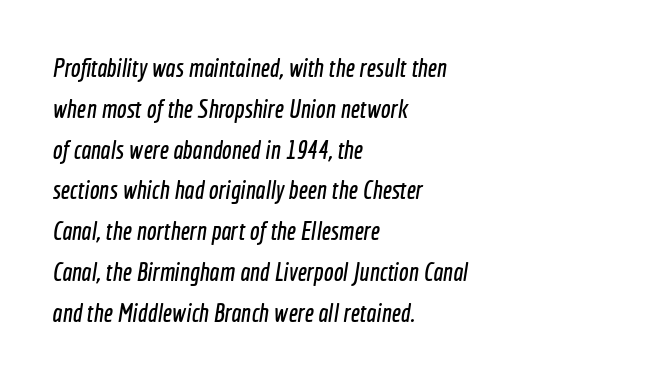
{"underline": "no", "align": "left", "line_spacing": "normal", "line_spacing_ratio": 1.57, "letter_spacing": "normal", "letter_spacing_em": 0.0, "glyph_px": 26}
